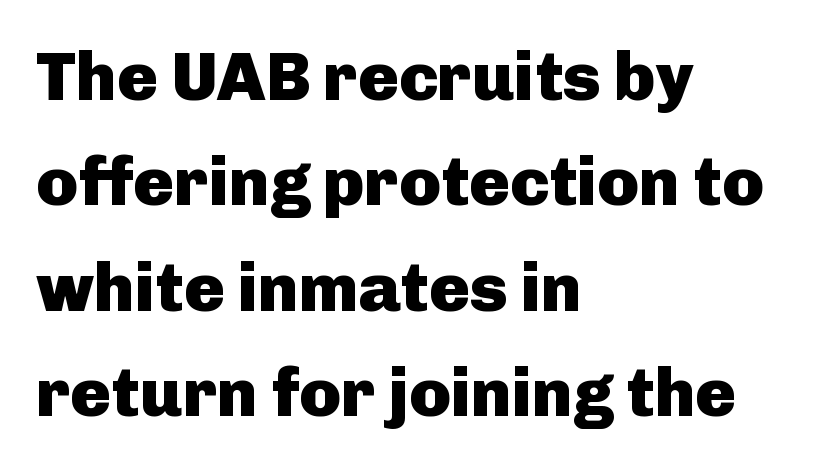
{"serif": "no", "italic": "no", "bold": "yes", "weight": "heavy", "width": "normal", "stroke_contrast": "low", "x_height": "medium", "monospaced": "no", "underline": "no", "align": "left", "line_spacing": "normal", "line_spacing_ratio": 1.55, "letter_spacing": "normal", "letter_spacing_em": 0.0, "glyph_px": 68}
